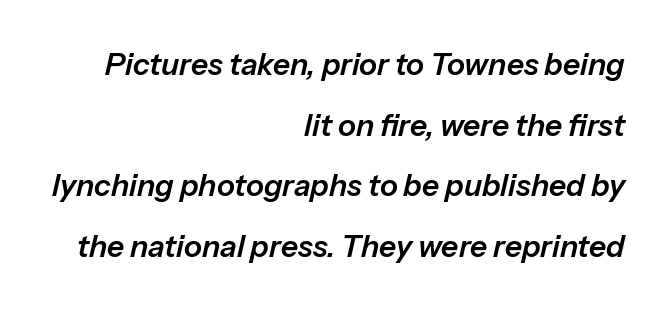
The image shows 30 px text type, italic (leaning right); set right-aligned, loose line spacing (2.02x), normal letter spacing, not underlined; low stroke contrast and a medium x-height.
